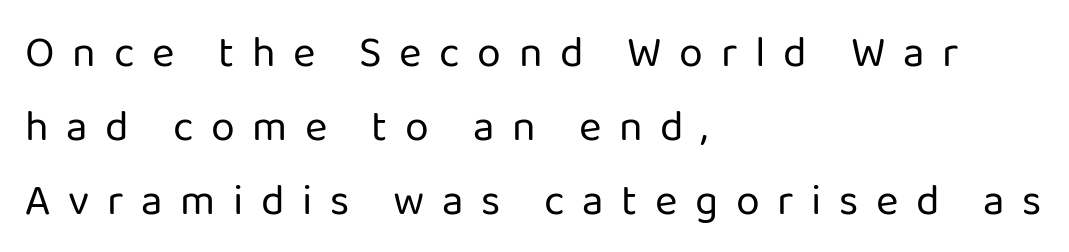
{"serif": "no", "italic": "no", "bold": "no", "weight": "regular", "width": "normal", "stroke_contrast": "low", "x_height": "medium", "monospaced": "no", "underline": "no", "align": "left", "line_spacing_ratio": 1.72, "letter_spacing": "wide", "letter_spacing_em": 0.41, "glyph_px": 43}
